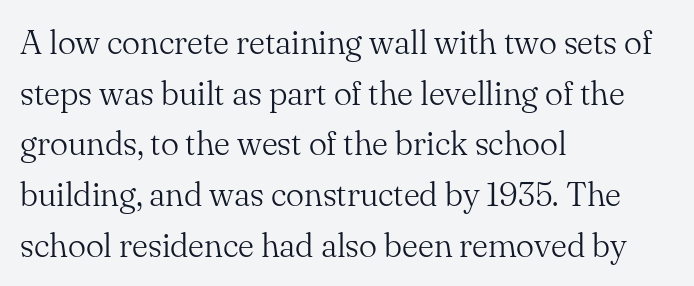
The image shows 34 px light serif type, upright; set left-aligned, normal line spacing (1.49x), normal letter spacing, not underlined; medium stroke contrast and a small x-height.
